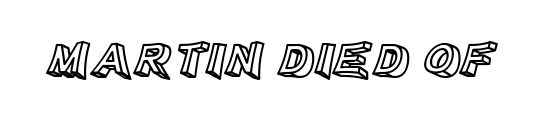
Q: Is the text italic (slanted)? A: Yes.
Q: Is the text underlined? A: No.
Q: Is the spacing between letters normal or unusually wide? A: Normal.
Q: Width (condensed, normal, or wide)? A: Normal.
Q: x-height? A: Large.
Q: Monospaced? A: No.
